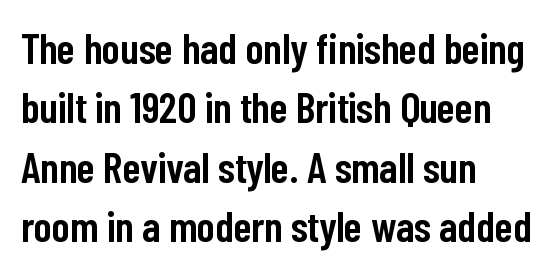
The rendering shows plain stroke endings on the letterforms — a sans-serif design. Visually the block forms a straight wall on the left and a jagged coastline on the right. Rendered with straight, roman letterforms. The words here are not underlined. Is this a fixed-width face? No — the glyphs have proportional, varying widths.
